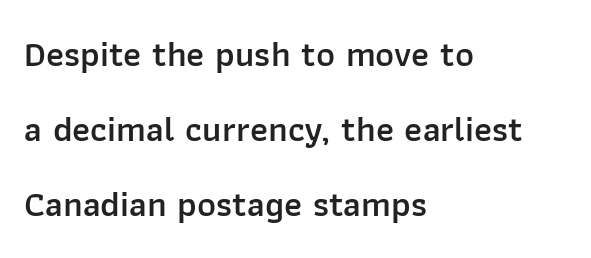
The image shows 36 px semibold sans-serif type, upright; set left-aligned, loose line spacing (2.09x), normal letter spacing, not underlined; low stroke contrast and a medium x-height.
